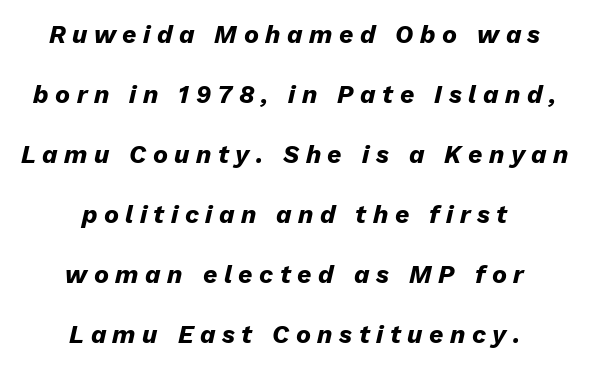
The image shows 25 px bold type, italic (leaning right); set centered, loose line spacing (2.4x), unusually wide letter spacing (+0.26 em), not underlined.
